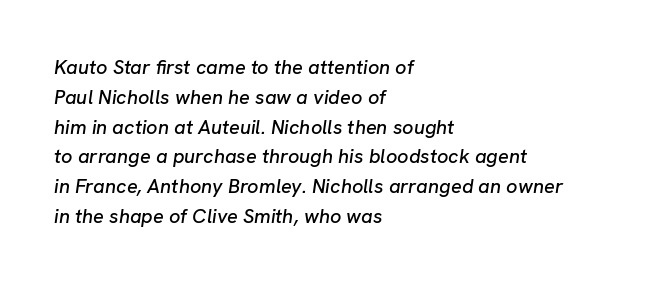
Beneath every word, the page is bare. An italicized treatment has been applied to the whole sample. Where is the straight margin? On the left. If you measured baseline to baseline, you'd find a middling distance.
